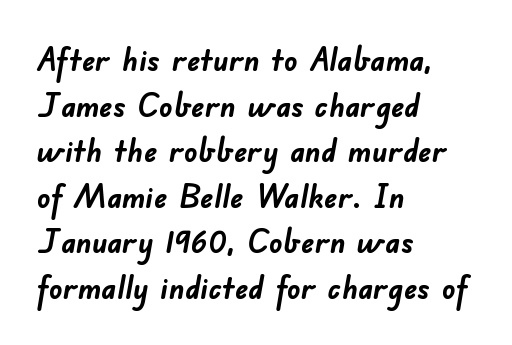
{"serif": "no", "bold": "yes", "weight": "semibold", "width": "normal", "stroke_contrast": "low", "x_height": "small", "monospaced": "no", "underline": "no", "align": "left", "line_spacing": "normal", "line_spacing_ratio": 1.38, "letter_spacing": "normal", "letter_spacing_em": 0.0, "glyph_px": 33}
